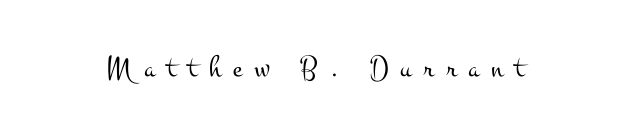
The image shows 31 px light, wide serif type; set unusually wide letter spacing (+0.38 em), not underlined; medium stroke contrast and a small x-height.
